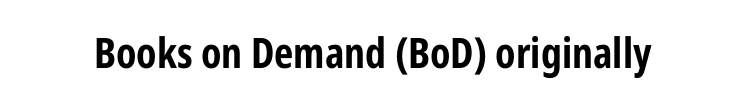
Q: Is the text bold? A: Yes.
Q: Is the text italic (slanted)? A: No, it is upright.
Q: Is the typeface a serif or a sans-serif typeface? A: Sans-serif.
Q: Is the text underlined? A: No.
Q: Is the spacing between letters normal or unusually wide? A: Normal.
Q: Width (condensed, normal, or wide)? A: Condensed.
Q: Stroke contrast? A: Low.
Q: x-height? A: Medium.
Q: Monospaced? A: No.
